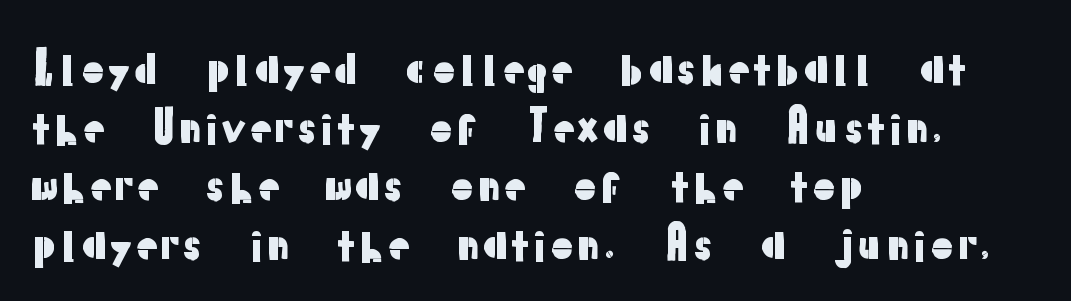
The typography opts for an upright posture over an oblique one. Visually the block forms a straight wall on the left and a jagged coastline on the right. Each word holds together tightly as a unit, with standard inter-letter gaps. A typesetter would label this face a sans.
